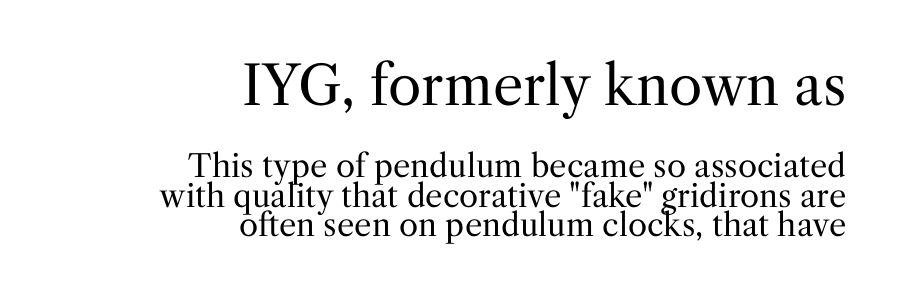
{"serif": "yes", "italic": "no", "bold": "no", "weight": "regular", "width": "normal", "stroke_contrast": "medium", "x_height": "medium", "monospaced": "no", "underline": "no", "align": "right", "line_spacing": "tight", "line_spacing_ratio": 0.95, "letter_spacing": "normal", "letter_spacing_em": 0.0, "larger_block": "first", "size_ratio": 1.74, "glyph_px": 54}
